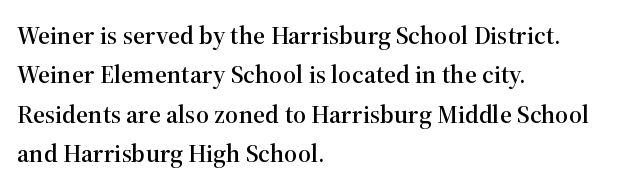
This rendering features lettering with no underline. Every row of glyphs begins at an identical x-position on the left. The leading is moderate, giving the passage an even texture. When letters stand straight like this, we call the style roman or upright.
